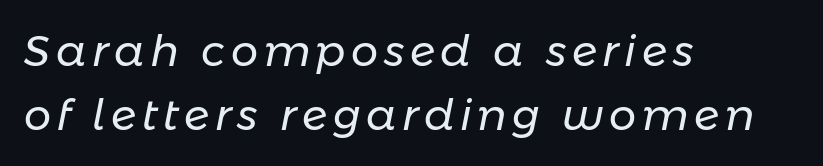
Q: Is the text bold? A: No.
Q: Is the text italic (slanted)? A: Yes, it leans right by about 11 degrees.
Q: Is the text underlined? A: No.
Q: How is the paragraph aligned? A: Left-aligned.
Q: Is the spacing between lines tight, normal or loose? A: Normal.
Q: Width (condensed, normal, or wide)? A: Normal.
Q: Stroke contrast? A: Low.
Q: x-height? A: Medium.
Q: Monospaced? A: No.
